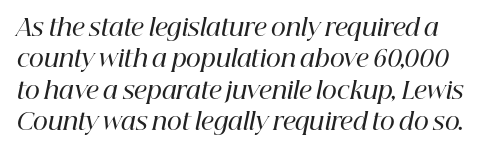
Q: Is the text bold? A: Semi-bold.
Q: Is the text italic (slanted)? A: Yes, it leans right by about 12 degrees.
Q: Is the text underlined? A: No.
Q: Is the spacing between letters normal or unusually wide? A: Normal.
Q: Is the spacing between lines tight, normal or loose? A: Normal.
